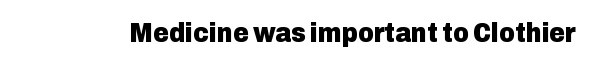
{"italic": "no", "bold": "yes", "underline": "no", "letter_spacing": "normal", "letter_spacing_em": 0.0, "glyph_px": 27}
